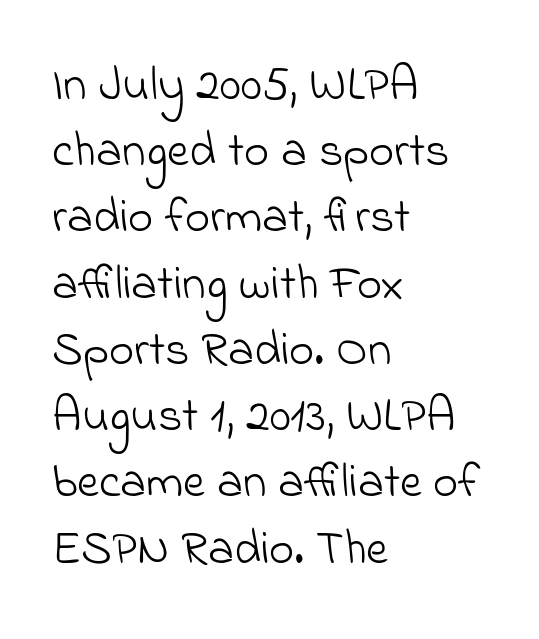
{"serif": "no", "bold": "no", "weight": "light", "width": "normal", "stroke_contrast": "low", "x_height": "small", "monospaced": "no", "underline": "no", "align": "left", "line_spacing": "normal", "line_spacing_ratio": 1.38, "letter_spacing": "normal", "letter_spacing_em": 0.0, "glyph_px": 48}
